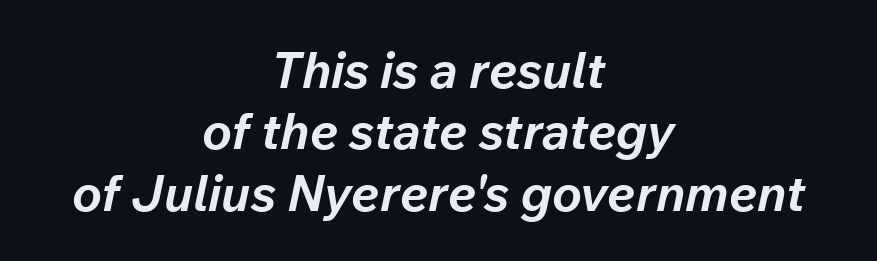
The image shows 50 px bold type, italic (leaning right); set centered, line spacing 1.23x, normal letter spacing, not underlined; low stroke contrast and a medium x-height.
